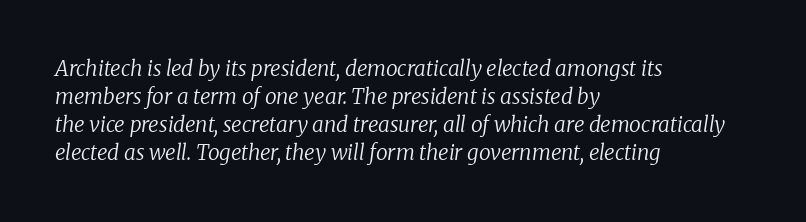
The image shows 21 px text type, italic (leaning right); set left-aligned, normal line spacing (1.34x), normal letter spacing, not underlined.
